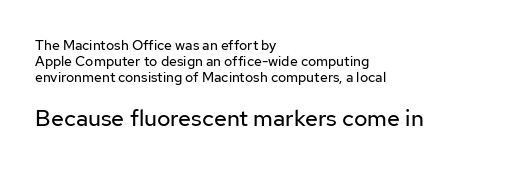
Does extra space separate the letters? No, they use regular spacing. The characters are drawn with everyday or finer stroke widths. Small over large — that's the arrangement of the two blocks here. Does the copy run flush right? No — it runs flush left.
